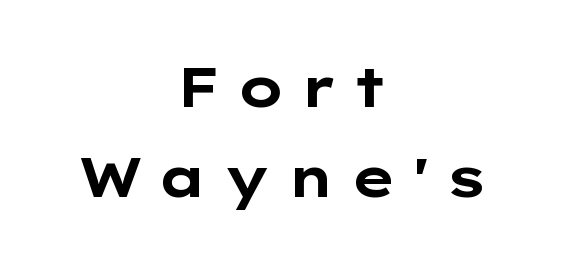
The image shows 55 px bold, wide sans-serif type, upright; set centered, normal line spacing (1.64x), unusually wide letter spacing (+0.26 em), not underlined; low stroke contrast and a medium x-height.
